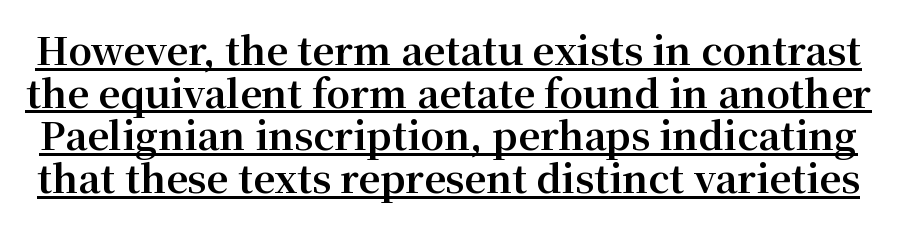
In designer terms, the underline attribute is active on this setting. Line spacing here is tight. The letters advance in unequal steps, a hallmark of proportional type. Rendered with straight, roman letterforms. I'd describe the lettering as bold — thick and assertive.
